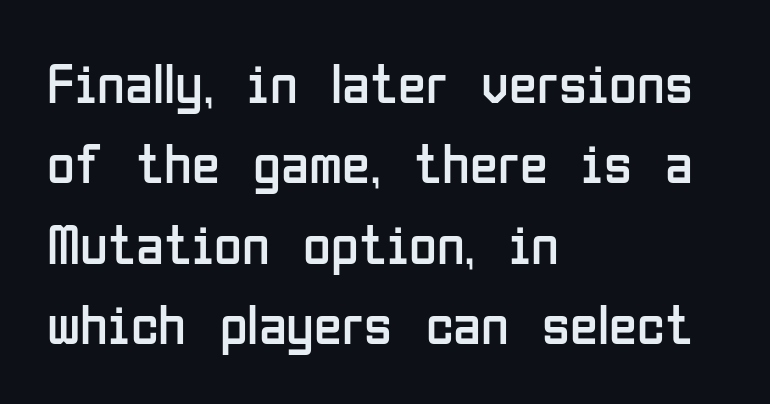
The image shows 57 px regular-weight, condensed sans-serif type, upright; set left-aligned, normal line spacing (1.41x), normal letter spacing, not underlined; low stroke contrast and a medium x-height.
